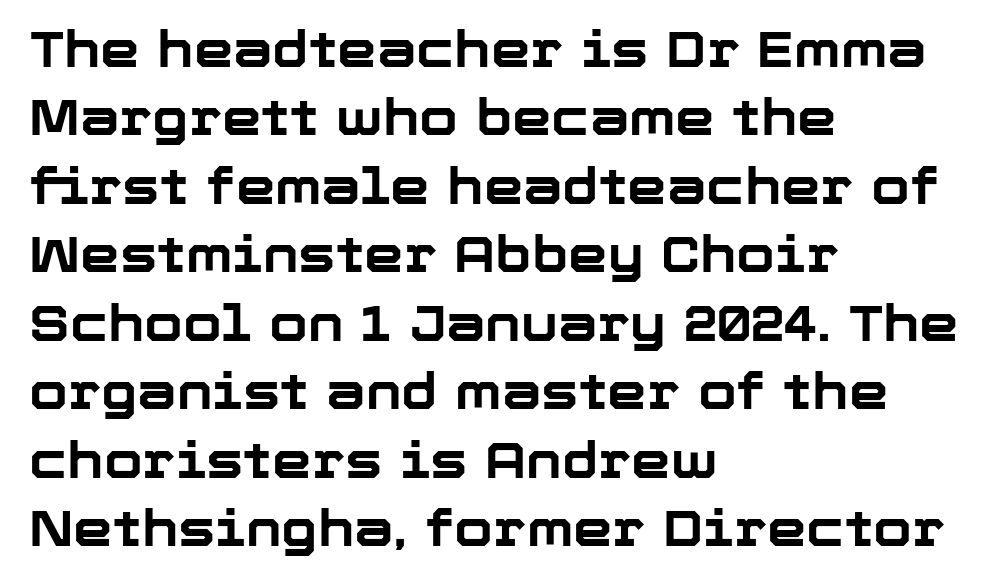
Q: Is the text bold? A: Yes.
Q: Is the text italic (slanted)? A: No, it is upright.
Q: Is the typeface a serif or a sans-serif typeface? A: Sans-serif.
Q: Is the text underlined? A: No.
Q: How is the paragraph aligned? A: Left-aligned.
Q: Is the spacing between letters normal or unusually wide? A: Normal.
Q: Is the spacing between lines tight, normal or loose? A: Normal.
Q: Width (condensed, normal, or wide)? A: Normal.
Q: Stroke contrast? A: Low.
Q: x-height? A: Medium.
Q: Monospaced? A: No.
